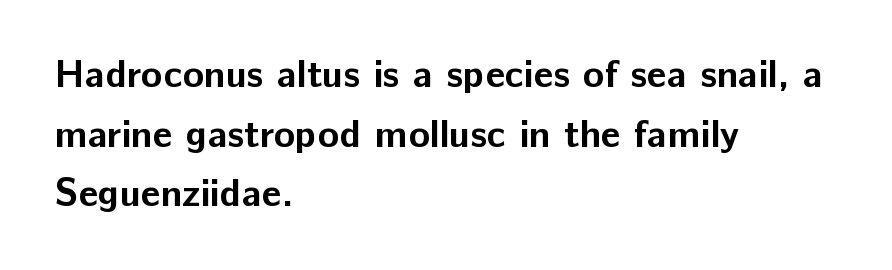
The image shows 39 px bold sans-serif type, upright; set left-aligned, normal line spacing (1.53x), normal letter spacing, not underlined; low stroke contrast and a medium x-height.
